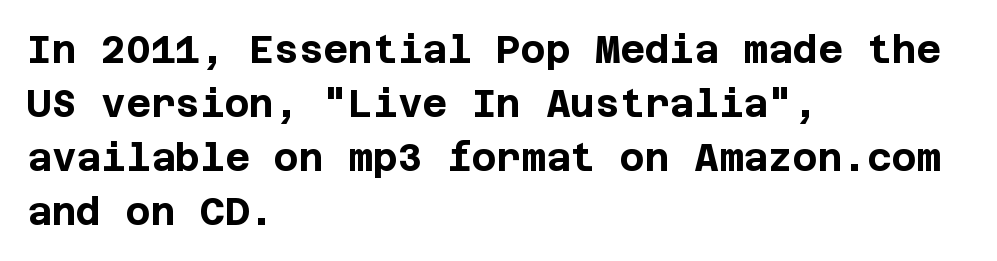
Q: Is the text bold? A: Yes.
Q: Is the text italic (slanted)? A: No, it is upright.
Q: Is the typeface a serif or a sans-serif typeface? A: Sans-serif.
Q: Is the text underlined? A: No.
Q: How is the paragraph aligned? A: Left-aligned.
Q: Is the spacing between letters normal or unusually wide? A: Normal.
Q: Is the spacing between lines tight, normal or loose? A: Normal.
Q: Width (condensed, normal, or wide)? A: Normal.
Q: Stroke contrast? A: Low.
Q: x-height? A: Large.
